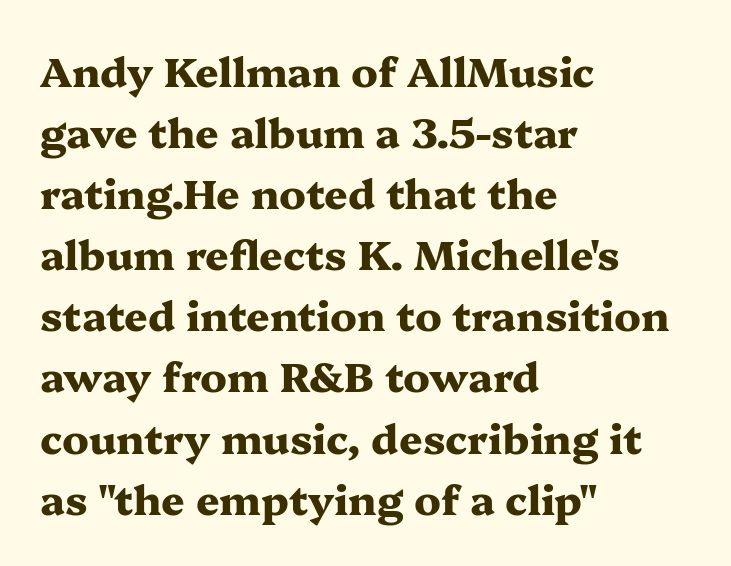
The image shows 41 px heavy, wide serif type, upright; set left-aligned, normal line spacing (1.49x), normal letter spacing, not underlined; medium stroke contrast and a medium x-height.
